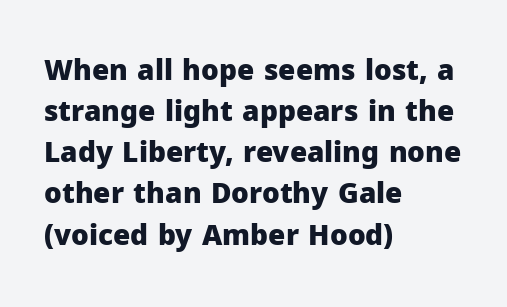
The image shows 28 px heavy sans-serif type, upright; set left-aligned, normal line spacing (1.47x), normal letter spacing, not underlined; low stroke contrast and a medium x-height.
